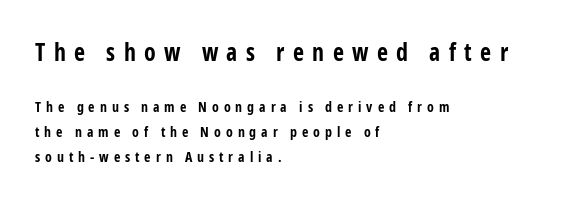
{"italic": "no", "bold": "yes", "underline": "no", "align": "left", "line_spacing_ratio": 1.78, "letter_spacing": "wide", "letter_spacing_em": 0.35, "larger_block": "first", "size_ratio": 1.71, "glyph_px": 24}
